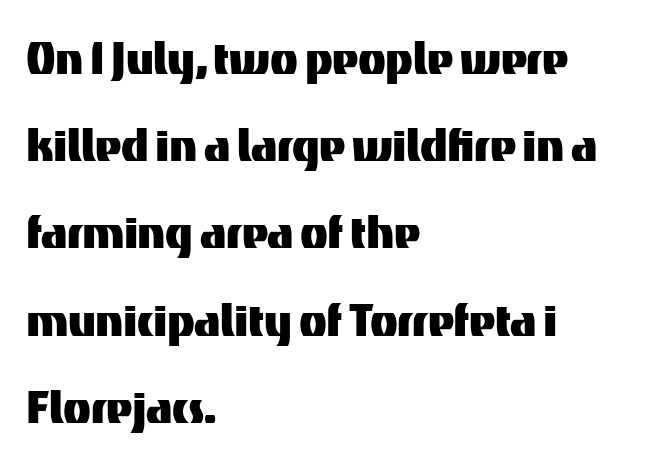
Q: Is the text italic (slanted)? A: No, it is upright.
Q: Is the typeface a serif or a sans-serif typeface? A: Sans-serif.
Q: Is the text underlined? A: No.
Q: How is the paragraph aligned? A: Left-aligned.
Q: Is the spacing between letters normal or unusually wide? A: Normal.
Q: Is the spacing between lines tight, normal or loose? A: Normal.
Q: Width (condensed, normal, or wide)? A: Normal.
Q: Stroke contrast? A: Medium.
Q: x-height? A: Medium.
Q: Monospaced? A: No.
